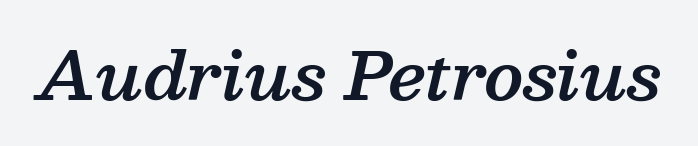
Observe the ordinary spacing: letters are neighbours, not strangers. The letters are semibold — heavier than regular but short of a full bold. Think of a printed novel: that variable character pitch is what you see here. Decoration check: the copy has no underline. Letterform terminals end in serifs throughout the passage.
